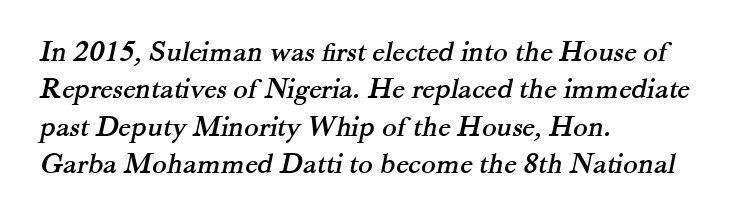
Q: Is the typeface a serif or a sans-serif typeface? A: Serif.
Q: Is the text underlined? A: No.
Q: How is the paragraph aligned? A: Left-aligned.
Q: Is the spacing between letters normal or unusually wide? A: Normal.
Q: Is the spacing between lines tight, normal or loose? A: Normal.
Q: Width (condensed, normal, or wide)? A: Normal.
Q: Stroke contrast? A: Medium.
Q: x-height? A: Small.
Q: Monospaced? A: No.
